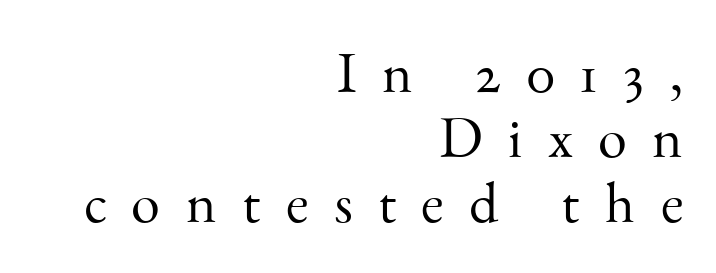
Q: Is the text bold? A: No.
Q: Is the text italic (slanted)? A: No, it is upright.
Q: Is the typeface a serif or a sans-serif typeface? A: Serif.
Q: Is the text underlined? A: No.
Q: How is the paragraph aligned? A: Right-aligned.
Q: Is the spacing between letters normal or unusually wide? A: Unusually wide.
Q: Is the spacing between lines tight, normal or loose? A: Tight.
Q: Width (condensed, normal, or wide)? A: Normal.
Q: Stroke contrast? A: Medium.
Q: x-height? A: Small.
Q: Monospaced? A: No.
